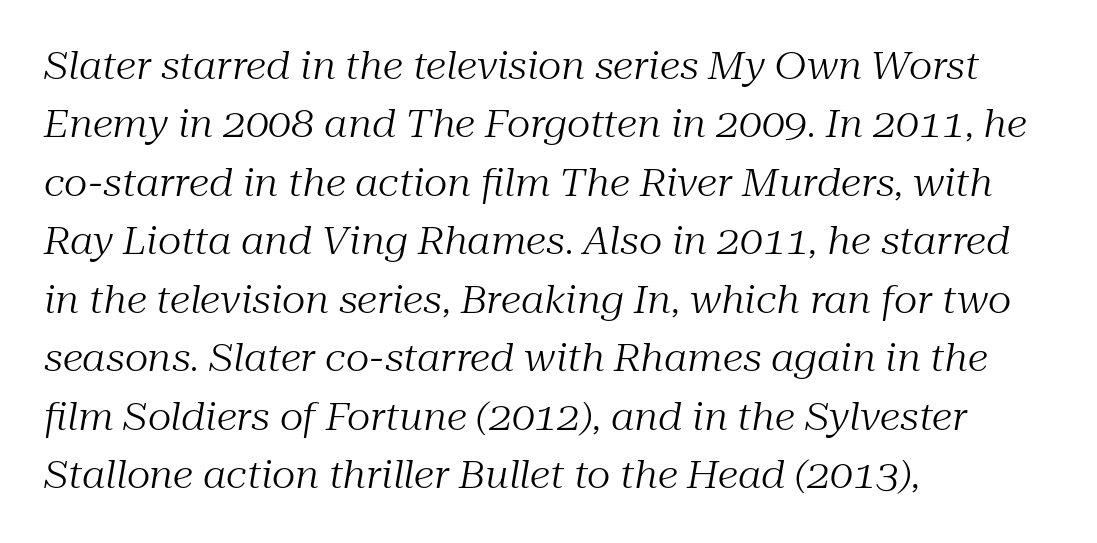
{"serif": "yes", "italic": "yes", "lean": "right", "slant_degrees": 10, "bold": "no", "weight": "regular", "width": "normal", "stroke_contrast": "medium", "x_height": "medium", "monospaced": "no", "underline": "no", "align": "left", "line_spacing": "normal", "line_spacing_ratio": 1.58, "letter_spacing": "normal", "letter_spacing_em": 0.0, "glyph_px": 37}
